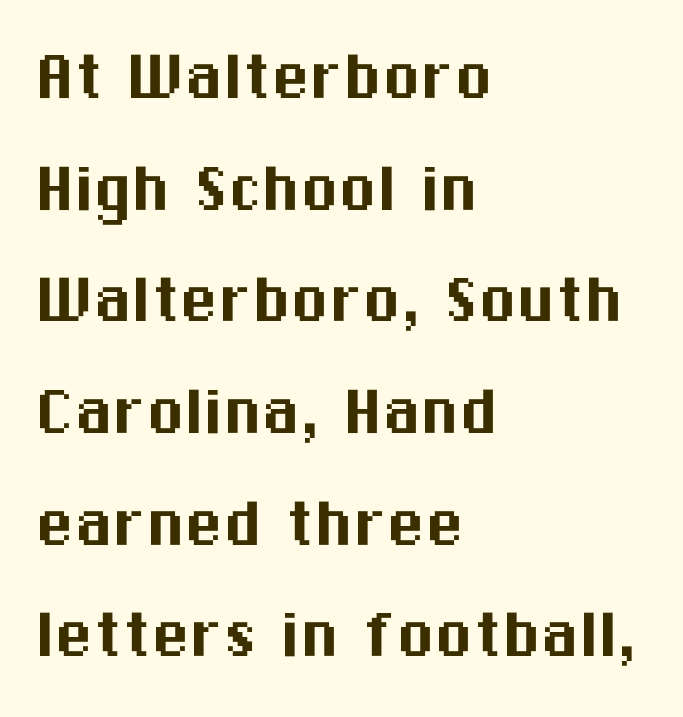
The image shows 77 px sans-serif type, upright; set left-aligned, normal line spacing (1.45x), normal letter spacing, not underlined; medium stroke contrast and a medium x-height.
